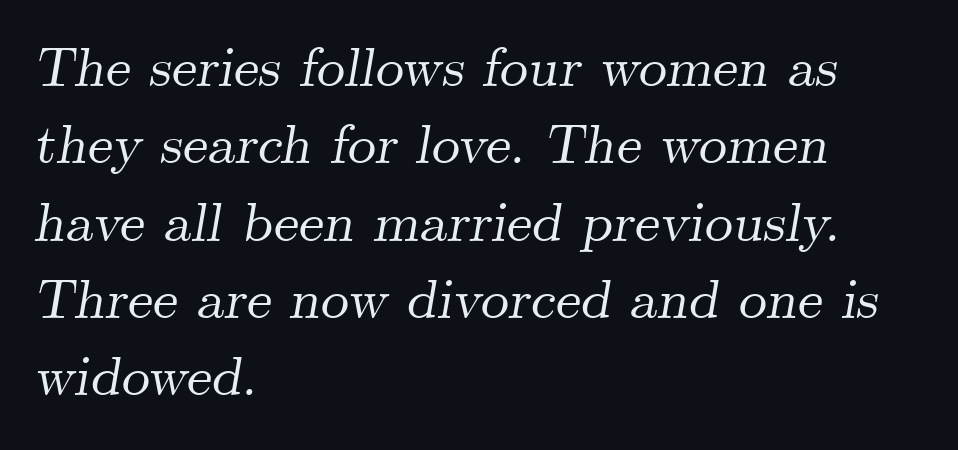
Q: Is the text italic (slanted)? A: Yes, it leans right by about 9 degrees.
Q: Is the typeface a serif or a sans-serif typeface? A: Serif.
Q: Is the text underlined? A: No.
Q: How is the paragraph aligned? A: Left-aligned.
Q: Is the spacing between letters normal or unusually wide? A: Normal.
Q: Is the spacing between lines tight, normal or loose? A: Normal.
Q: Width (condensed, normal, or wide)? A: Normal.
Q: Stroke contrast? A: Medium.
Q: x-height? A: Small.
Q: Monospaced? A: No.
